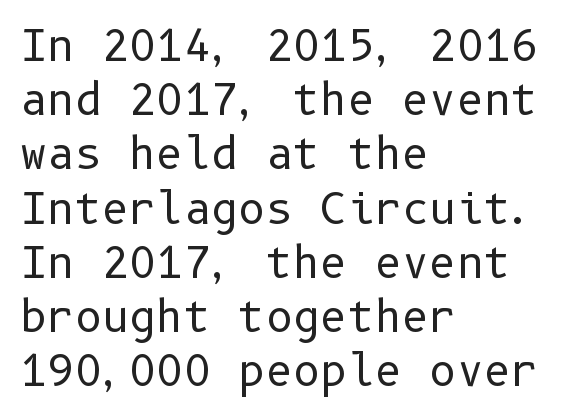
The image shows 42 px regular-weight sans-serif type, upright; set left-aligned, normal line spacing (1.29x), normal letter spacing, not underlined; low stroke contrast and a medium x-height.
